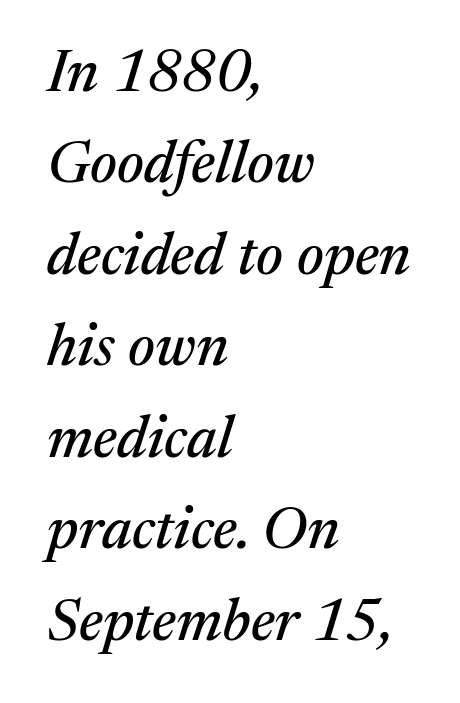
{"serif": "yes", "italic": "yes", "lean": "right", "slant_degrees": 17, "width": "normal", "stroke_contrast": "medium", "x_height": "medium", "monospaced": "no", "underline": "no", "align": "left", "line_spacing": "normal", "line_spacing_ratio": 1.55, "letter_spacing": "normal", "letter_spacing_em": 0.0, "glyph_px": 59}
